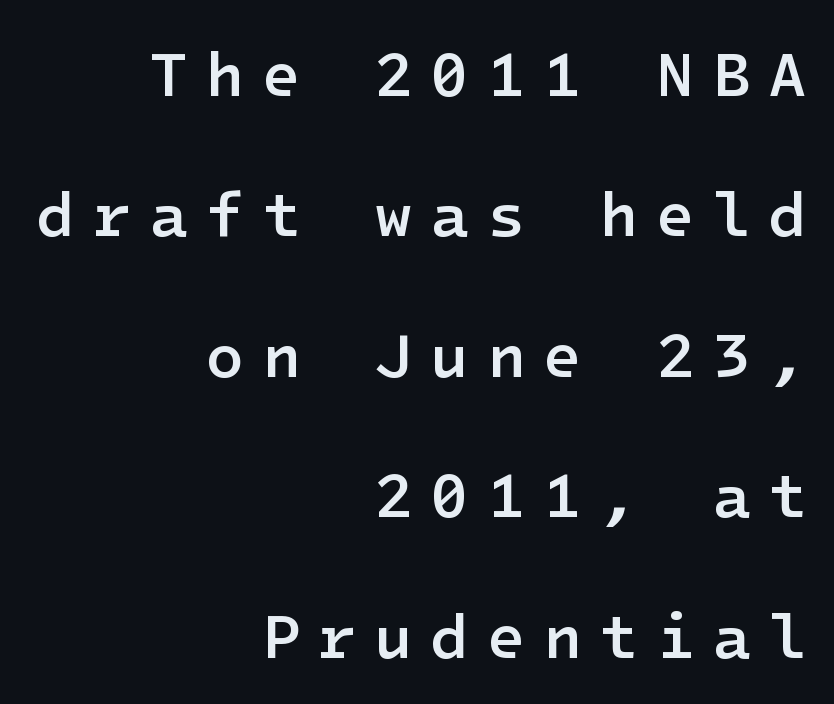
Successive baselines arrive slowly, with a big drop between each. These lines are composed in type without serifs. Characters follow at a spacing far wider than the type designer built in. Posture: upright roman. Beneath every word, the page is bare.
